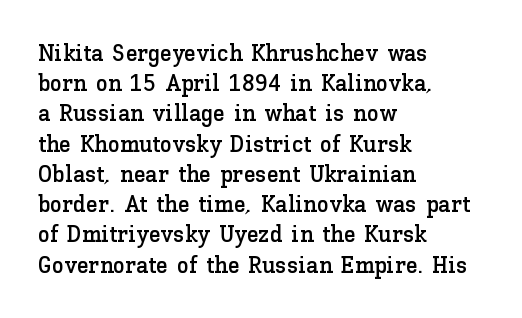
The image shows 24 px text type, upright; set left-aligned, normal line spacing (1.26x), normal letter spacing, not underlined.
